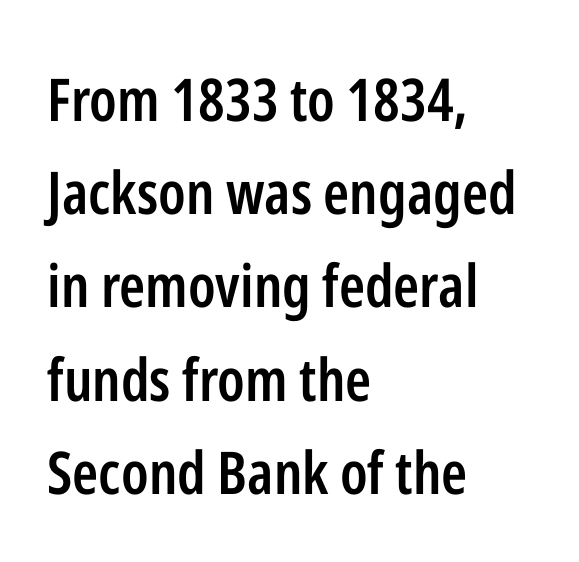
Q: Is the text bold? A: Semi-bold.
Q: Is the text italic (slanted)? A: No, it is upright.
Q: Is the typeface a serif or a sans-serif typeface? A: Sans-serif.
Q: Is the text underlined? A: No.
Q: How is the paragraph aligned? A: Left-aligned.
Q: Is the spacing between letters normal or unusually wide? A: Normal.
Q: Is the spacing between lines tight, normal or loose? A: Normal.
Q: Width (condensed, normal, or wide)? A: Condensed.
Q: Stroke contrast? A: Low.
Q: x-height? A: Medium.
Q: Monospaced? A: No.
